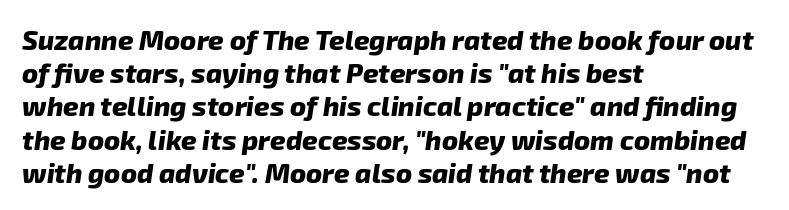
Which margin do the lines hug? The left one — the right edge is uneven. You could call the tracking neutral — neither tight nor loose. The strip under each line holds only bare page. Does the weight exceed regular? Yes, all the way to bold.
